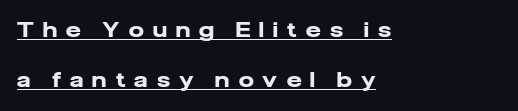
This sample uses an upright cut, with every glyph sitting square on the baseline. Stroke thickness is high; the sample reads as a true bold. Underline: present. Here the glyphs are tracked loosely, breaking word shapes into spaced letters. Notice how the passage keeps a crisp vertical edge on the left only.
